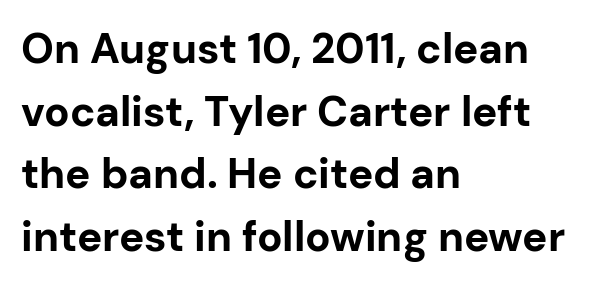
Q: Is the text bold? A: Yes.
Q: Is the text italic (slanted)? A: No, it is upright.
Q: Is the typeface a serif or a sans-serif typeface? A: Sans-serif.
Q: Is the text underlined? A: No.
Q: How is the paragraph aligned? A: Left-aligned.
Q: Is the spacing between letters normal or unusually wide? A: Normal.
Q: Is the spacing between lines tight, normal or loose? A: Normal.
Q: Width (condensed, normal, or wide)? A: Normal.
Q: Stroke contrast? A: Low.
Q: x-height? A: Medium.
Q: Monospaced? A: No.
